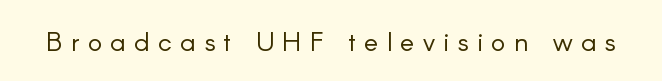
Q: Is the text bold? A: No.
Q: Is the text italic (slanted)? A: No, it is upright.
Q: Is the text underlined? A: No.
Q: Is the spacing between letters normal or unusually wide? A: Unusually wide.
